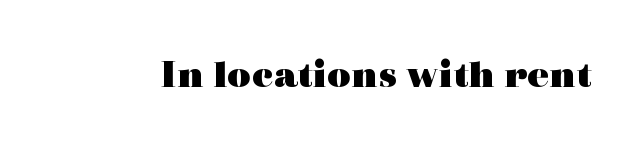
The image shows 41 px heavy, wide serif type, upright; set normal letter spacing, not underlined; a medium x-height.
